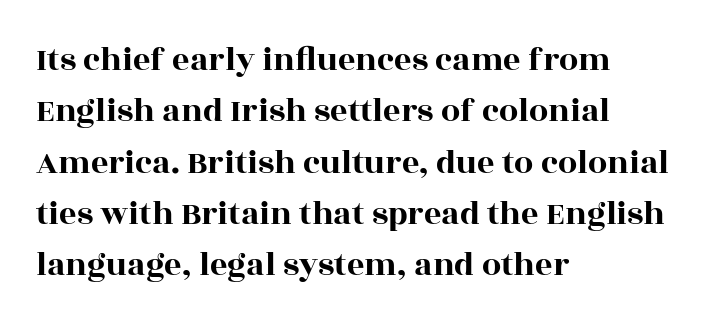
{"serif": "yes", "italic": "no", "width": "wide", "x_height": "large", "monospaced": "no", "underline": "no", "align": "left", "line_spacing": "normal", "line_spacing_ratio": 1.51, "letter_spacing": "normal", "letter_spacing_em": 0.0, "glyph_px": 34}
